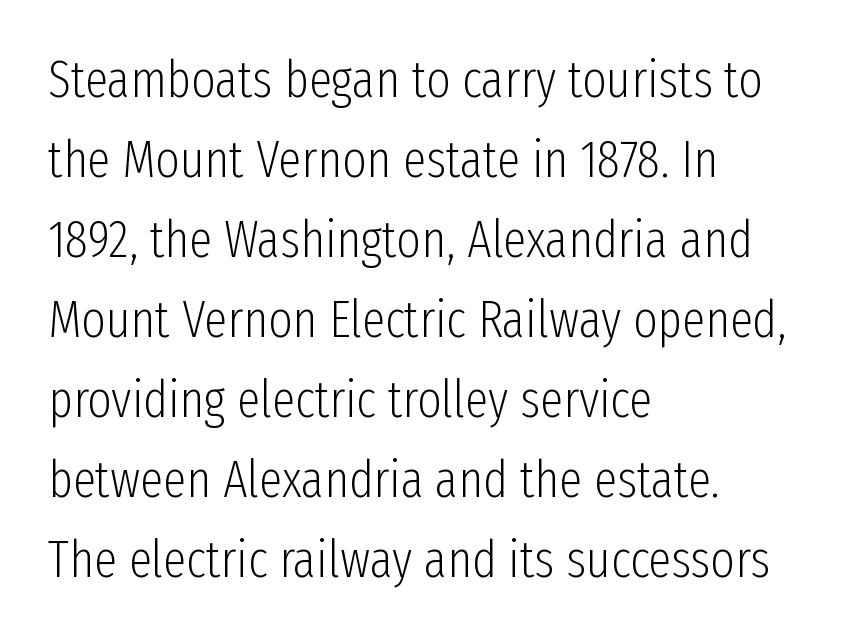
Check under the words: just untouched page. Line beginnings align vertically; line endings do not. Observe the ordinary spacing: letters are neighbours, not strangers. Regarding leading, the lines here are spaced in the standard way.
